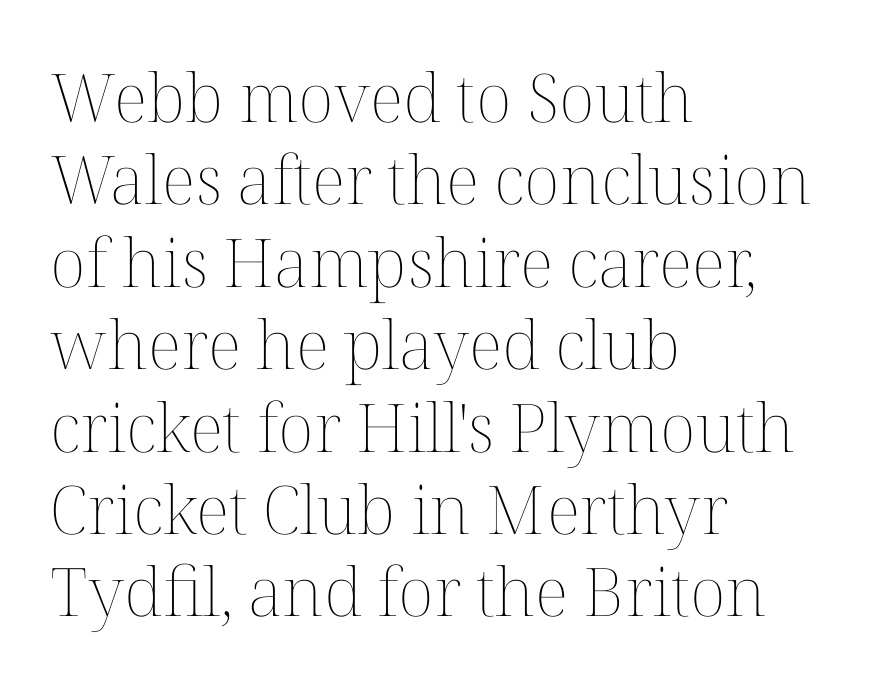
{"italic": "no", "bold": "no", "weight": "thin", "width": "normal", "stroke_contrast": "medium", "x_height": "medium", "monospaced": "no", "underline": "no", "align": "left", "line_spacing_ratio": 1.23, "letter_spacing": "normal", "letter_spacing_em": 0.0, "glyph_px": 67}
